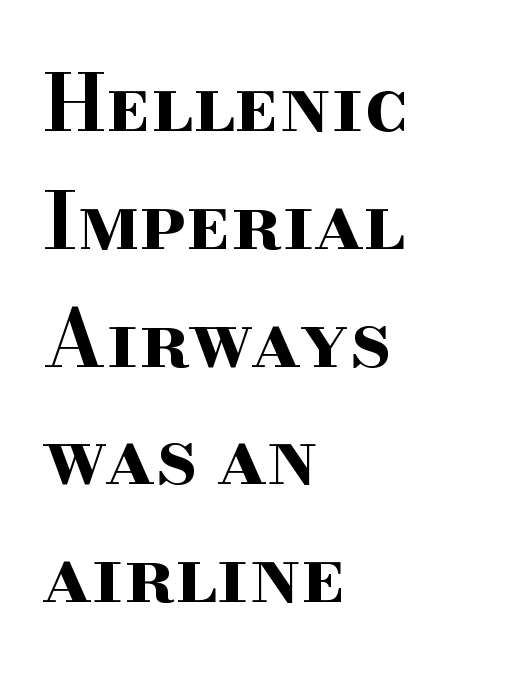
{"serif": "yes", "italic": "no", "bold": "yes", "weight": "bold", "width": "wide", "stroke_contrast": "high", "x_height": "small", "monospaced": "no", "underline": "no", "align": "left", "line_spacing": "normal", "line_spacing_ratio": 1.51, "letter_spacing": "normal", "letter_spacing_em": 0.0, "glyph_px": 78}
